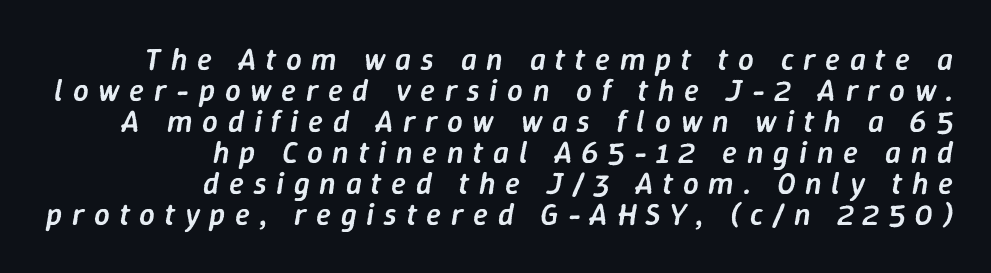
Only glyphs here, with clear space below each row. The letters are slanted; this is an italic face. Compared with typical paragraphs, the rows here are closer together. Between one letter and the next there's a generous, obvious gap. Strokes here are thickened, but only to semibold level.
